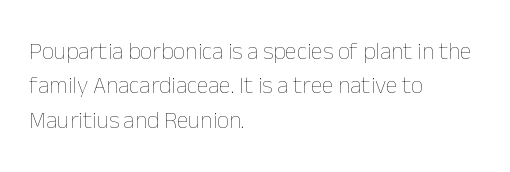
The image shows 24 px text type, upright; set left-aligned, normal line spacing (1.43x), normal letter spacing, not underlined.
